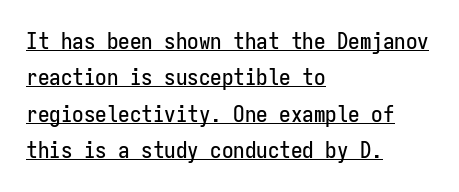
Vertical strokes here are truly vertical. Short note: letters normally spaced. Somebody hit Ctrl+U on this one — the words are underlined. Is there much room between lines? A standard amount, neither cramped nor airy. Horizontally, the lines are justified to the leading edge only.
